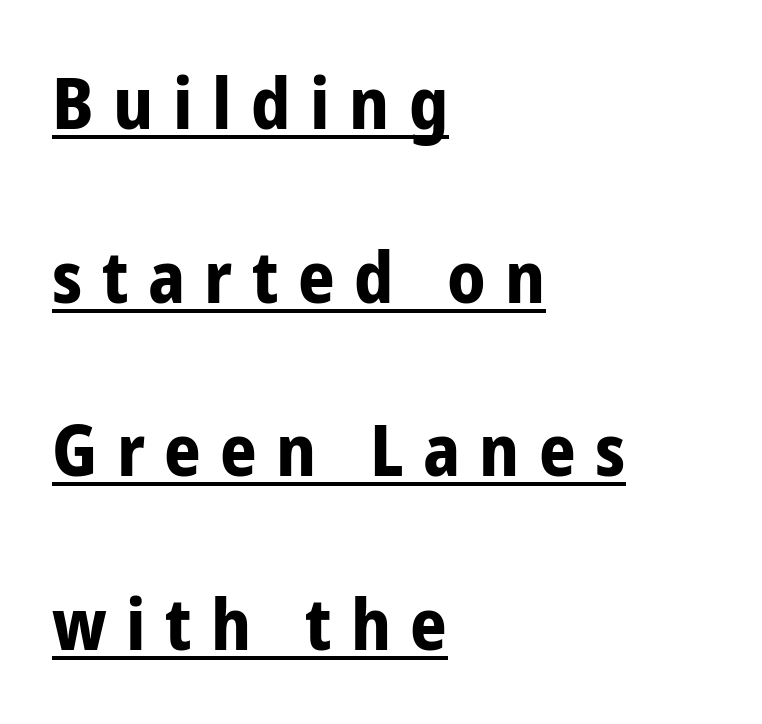
Students, observe the line beneath the letters — that is underlining. Serifs: no, the terminals of the letterforms are clean. If you drew a line through each stem, it would be perfectly vertical. The passage shown is emphatically bold.
